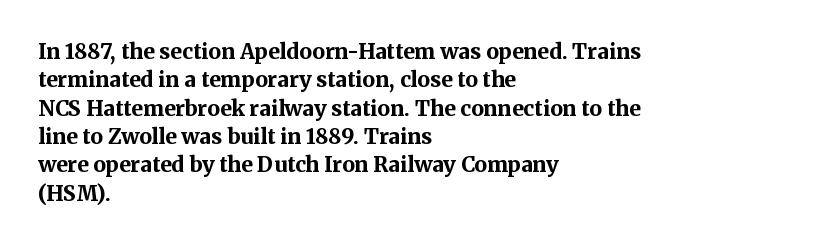
The image shows 21 px bold type, upright; set left-aligned, normal line spacing (1.35x), normal letter spacing, not underlined.
